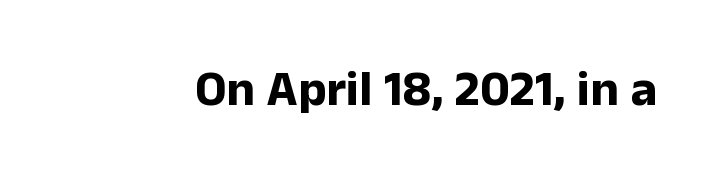
Q: Is the text bold? A: Yes.
Q: Is the text italic (slanted)? A: No, it is upright.
Q: Is the typeface a serif or a sans-serif typeface? A: Sans-serif.
Q: Is the text underlined? A: No.
Q: Is the spacing between letters normal or unusually wide? A: Normal.
Q: Width (condensed, normal, or wide)? A: Normal.
Q: Stroke contrast? A: Low.
Q: x-height? A: Medium.
Q: Monospaced? A: No.
